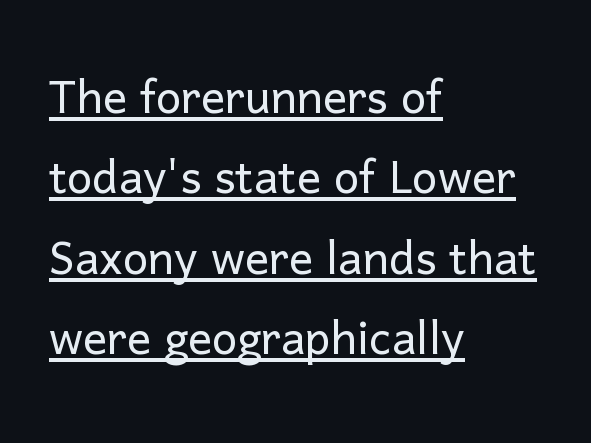
Q: Is the text bold? A: No.
Q: Is the text italic (slanted)? A: No, it is upright.
Q: Is the typeface a serif or a sans-serif typeface? A: Sans-serif.
Q: Is the text underlined? A: Yes.
Q: How is the paragraph aligned? A: Left-aligned.
Q: Is the spacing between letters normal or unusually wide? A: Normal.
Q: Is the spacing between lines tight, normal or loose? A: Normal.
Q: Width (condensed, normal, or wide)? A: Normal.
Q: Stroke contrast? A: Low.
Q: x-height? A: Medium.
Q: Monospaced? A: No.
